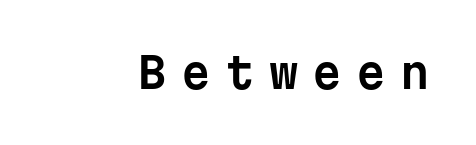
Q: Is the text italic (slanted)? A: No, it is upright.
Q: Is the typeface a serif or a sans-serif typeface? A: Sans-serif.
Q: Is the text underlined? A: No.
Q: Is the spacing between letters normal or unusually wide? A: Unusually wide.
Q: Width (condensed, normal, or wide)? A: Normal.
Q: Stroke contrast? A: Low.
Q: x-height? A: Medium.
Q: Monospaced? A: Yes.
